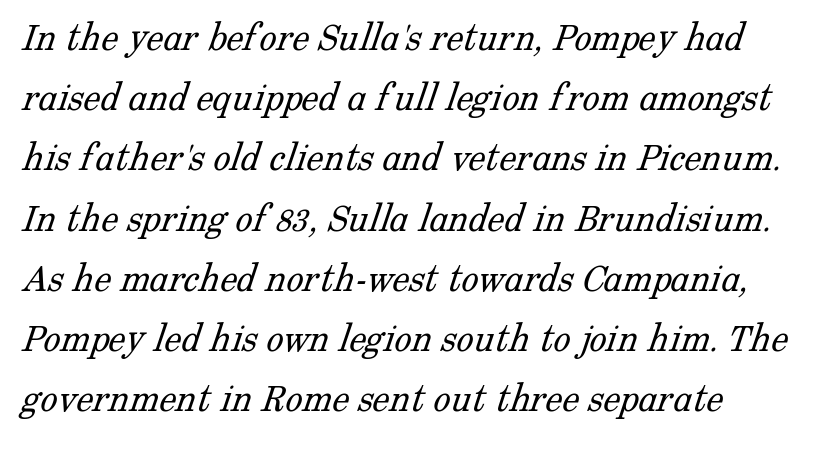
{"serif": "yes", "bold": "no", "weight": "light", "width": "normal", "stroke_contrast": "low", "x_height": "medium", "monospaced": "no", "underline": "no", "align": "left", "line_spacing": "normal", "line_spacing_ratio": 1.4, "letter_spacing": "normal", "letter_spacing_em": 0.0, "glyph_px": 43}
